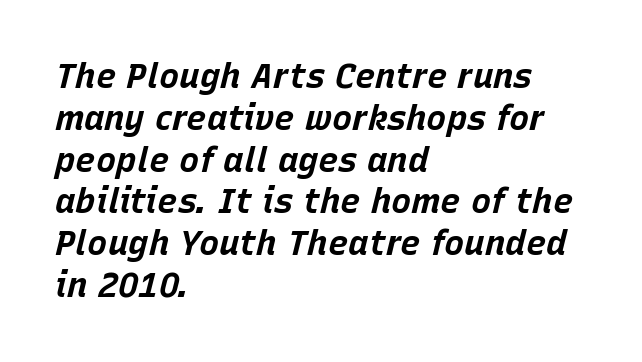
Plain, unruled lines of type. Short and long lines alike share a common starting point at left. Typographic density is high because the face is bold. The face used here is proportionally spaced, like ordinary book or web type. Letter spacing: default. Every character sits at an angle, as italics do.
